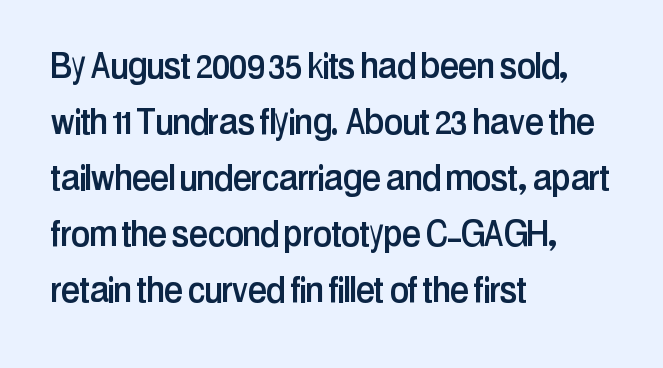
Quick note: interline space is typical. What kind of face is this? One without serifs — a sans. A bare baseline throughout the passage. The letterforms sit shoulder to shoulder at normal distance. Leftover space on each line is placed entirely after the last word. Style check: upright.
